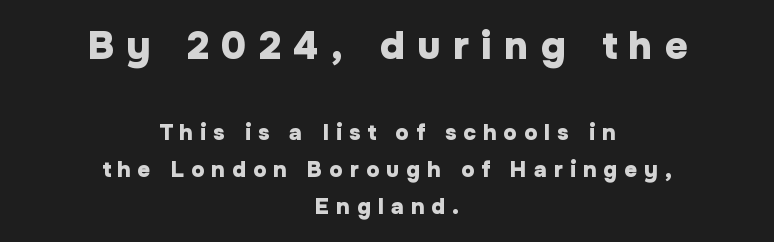
{"serif": "no", "italic": "no", "bold": "yes", "weight": "heavy", "width": "normal", "stroke_contrast": "low", "x_height": "medium", "monospaced": "no", "underline": "no", "align": "center", "line_spacing": "normal", "line_spacing_ratio": 1.68, "letter_spacing": "wide", "letter_spacing_em": 0.32, "larger_block": "first", "size_ratio": 1.77, "glyph_px": 39}
